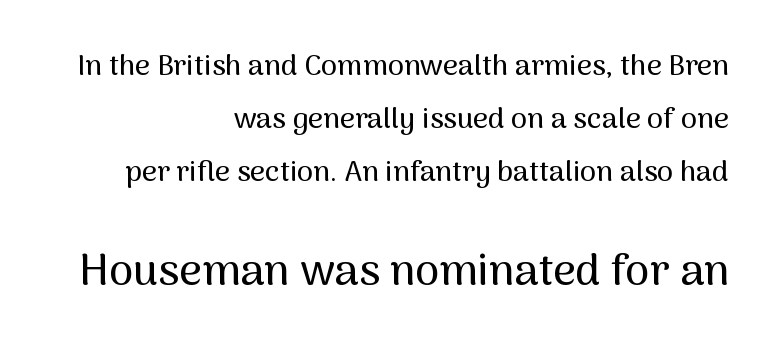
{"serif": "no", "italic": "no", "width": "normal", "stroke_contrast": "medium", "x_height": "medium", "monospaced": "no", "underline": "no", "align": "right", "line_spacing_ratio": 1.83, "letter_spacing": "normal", "letter_spacing_em": 0.0, "larger_block": "second", "size_ratio": 1.52, "glyph_px": 44}
